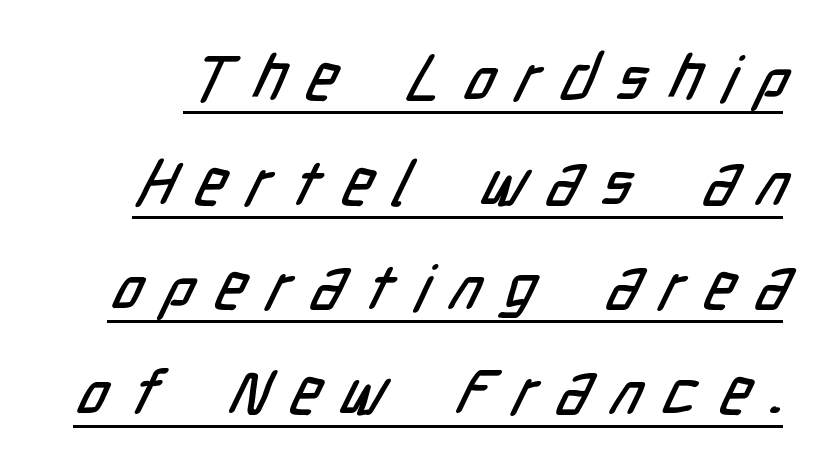
{"serif": "no", "width": "condensed", "stroke_contrast": "low", "x_height": "medium", "monospaced": "no", "underline": "yes", "line_spacing": "normal", "line_spacing_ratio": 1.66, "letter_spacing": "wide", "letter_spacing_em": 0.35, "glyph_px": 63}
